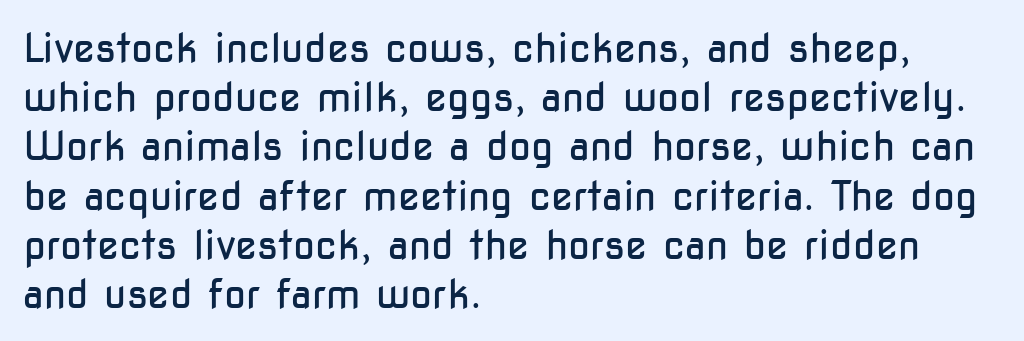
The image shows 40 px regular-weight, condensed sans-serif type, upright; set left-aligned, line spacing 1.23x, normal letter spacing, not underlined; low stroke contrast and a medium x-height.
